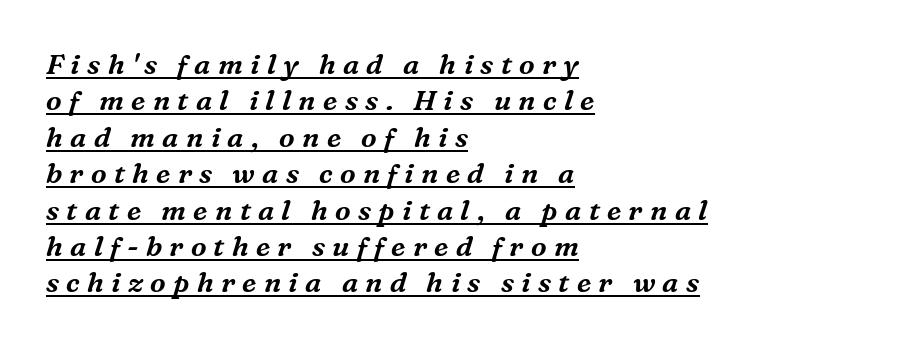
Q: Is the text italic (slanted)? A: Yes, it leans right by about 16 degrees.
Q: Is the typeface a serif or a sans-serif typeface? A: Serif.
Q: Is the text underlined? A: Yes.
Q: How is the paragraph aligned? A: Left-aligned.
Q: Is the spacing between letters normal or unusually wide? A: Unusually wide.
Q: Is the spacing between lines tight, normal or loose? A: Normal.
Q: Width (condensed, normal, or wide)? A: Normal.
Q: Stroke contrast? A: Medium.
Q: x-height? A: Medium.
Q: Monospaced? A: No.
